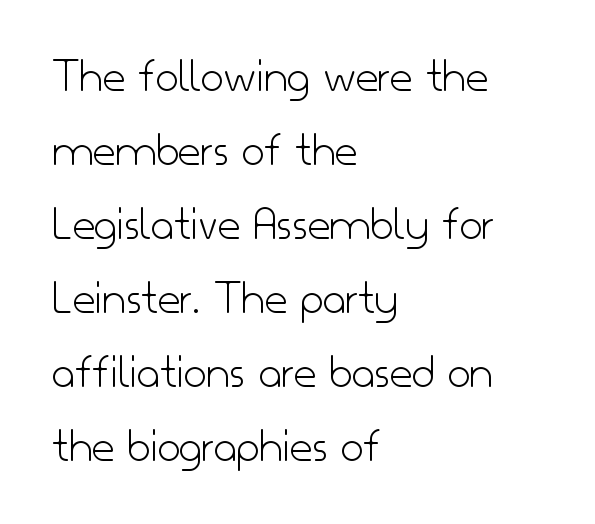
Q: Is the text bold? A: No.
Q: Is the text italic (slanted)? A: No, it is upright.
Q: Is the typeface a serif or a sans-serif typeface? A: Sans-serif.
Q: Is the text underlined? A: No.
Q: How is the paragraph aligned? A: Left-aligned.
Q: Is the spacing between letters normal or unusually wide? A: Normal.
Q: Is the spacing between lines tight, normal or loose? A: Normal.
Q: Width (condensed, normal, or wide)? A: Normal.
Q: Stroke contrast? A: Low.
Q: x-height? A: Small.
Q: Monospaced? A: No.
